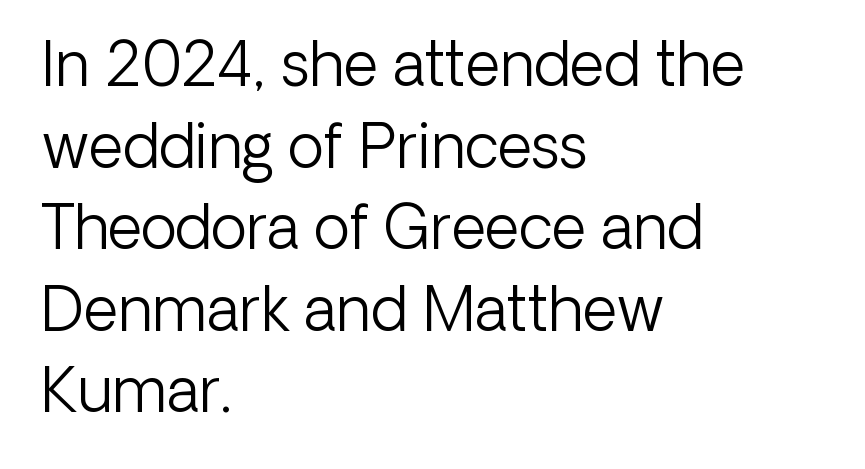
Q: Is the text bold? A: No.
Q: Is the text italic (slanted)? A: No, it is upright.
Q: Is the typeface a serif or a sans-serif typeface? A: Sans-serif.
Q: Is the text underlined? A: No.
Q: How is the paragraph aligned? A: Left-aligned.
Q: Is the spacing between letters normal or unusually wide? A: Normal.
Q: Is the spacing between lines tight, normal or loose? A: Normal.
Q: Width (condensed, normal, or wide)? A: Normal.
Q: Stroke contrast? A: Low.
Q: x-height? A: Medium.
Q: Monospaced? A: No.
